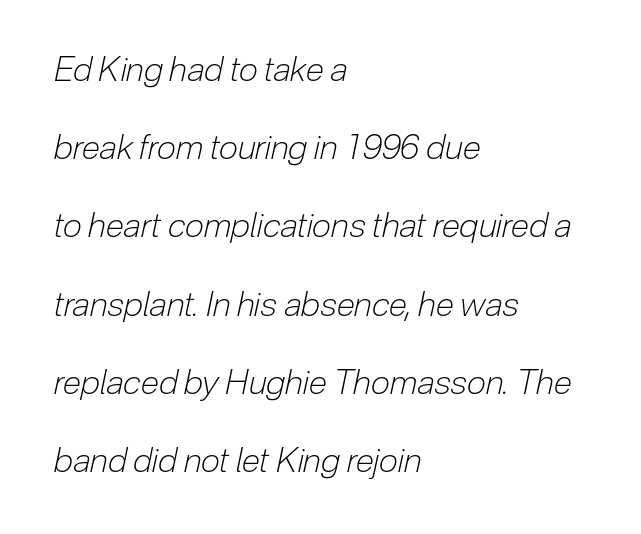
The image shows 34 px light, condensed type, italic (leaning right); set left-aligned, loose line spacing (2.3x), normal letter spacing, not underlined; low stroke contrast and a medium x-height.
